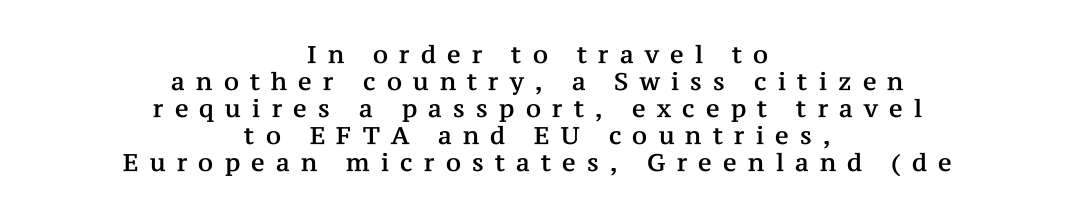
The paragraph has two soft edges and a firm central axis. The words here are not underlined. Posture: upright roman. Baseline-to-baseline distance is barely more than the letter height.
